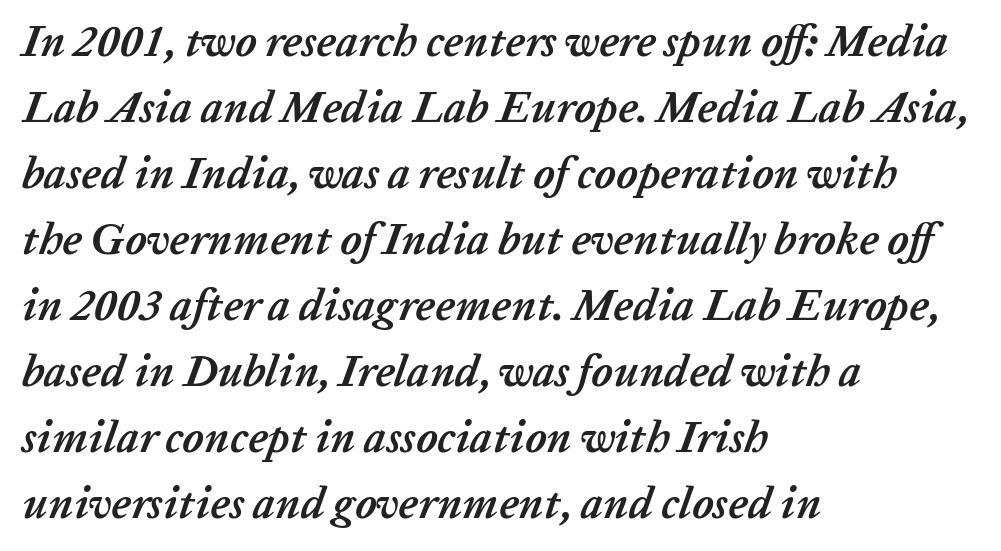
Note the varied advance widths — an 'i' is clearly narrower than an 'm'. Notice how descenders clear the ascenders below comfortably — that's standard leading. The horizontal fit of the characters is conventional and even. The space beneath each line is pristine and unruled. Rendered with sloped, italic letterforms.
